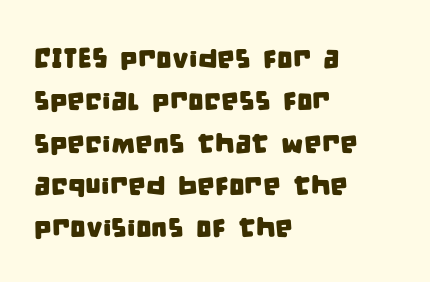
Each word holds together tightly as a unit, with standard inter-letter gaps. Quick note: underline off. Type style note: lacks serifs. Line starts are locked; line ends wander. This sample keeps an unexceptional amount of space between lines.
